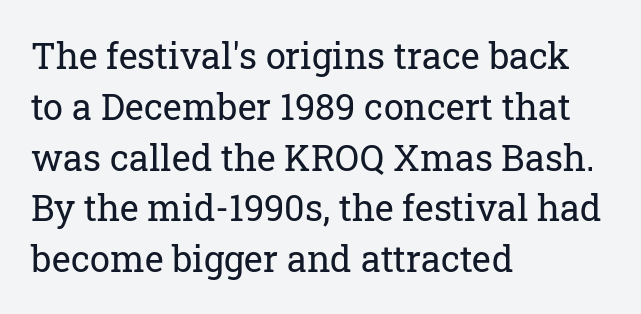
Characters remain perfectly vertical along every line. The text was rendered using a seriffed face with decorative stroke endings. Here the designer chose a conventional face with non-uniform glyph widths. There is no visible air inserted between adjacent glyphs.
